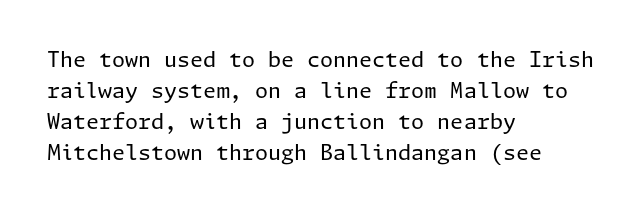
Q: Is the text bold? A: No.
Q: Is the text italic (slanted)? A: No, it is upright.
Q: Is the text underlined? A: No.
Q: How is the paragraph aligned? A: Left-aligned.
Q: Is the spacing between letters normal or unusually wide? A: Normal.
Q: Is the spacing between lines tight, normal or loose? A: Normal.
